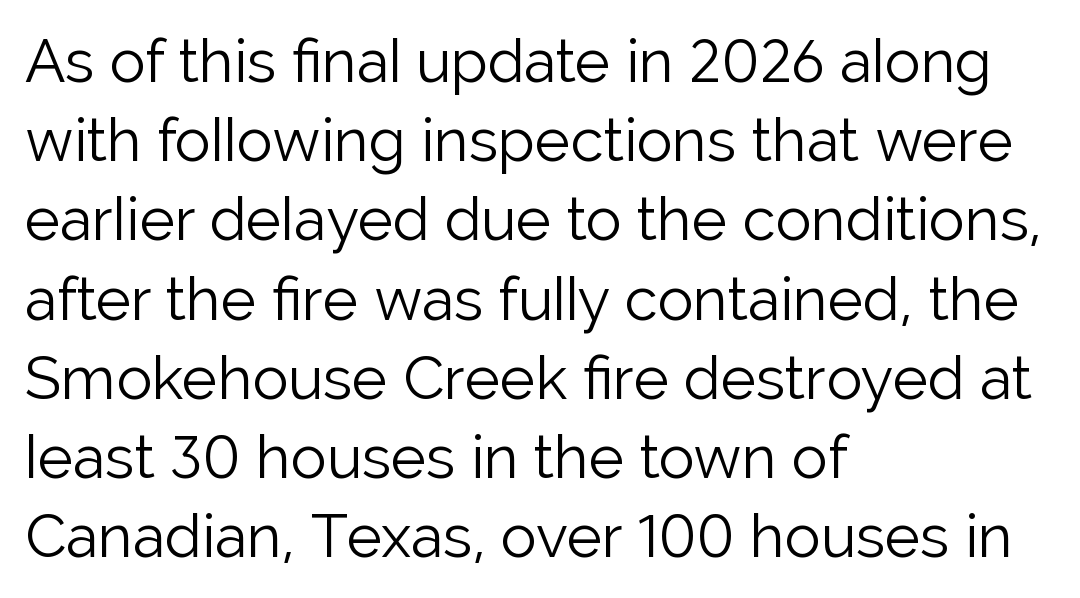
Regarding serifs, this sample does without them. Horizontal bands of white between lines are of average thickness. Here the designer chose a conventional face with non-uniform glyph widths. No extra ink here — the face is not bold. The axis of the letterforms is exactly vertical.
